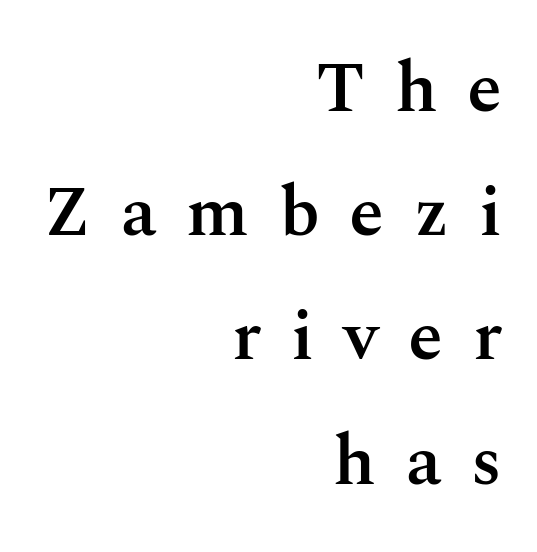
Q: Is the text bold? A: Semi-bold.
Q: Is the text italic (slanted)? A: No, it is upright.
Q: Is the typeface a serif or a sans-serif typeface? A: Serif.
Q: Is the text underlined? A: No.
Q: How is the paragraph aligned? A: Right-aligned.
Q: Is the spacing between letters normal or unusually wide? A: Unusually wide.
Q: Width (condensed, normal, or wide)? A: Normal.
Q: Stroke contrast? A: Medium.
Q: x-height? A: Medium.
Q: Monospaced? A: No.
